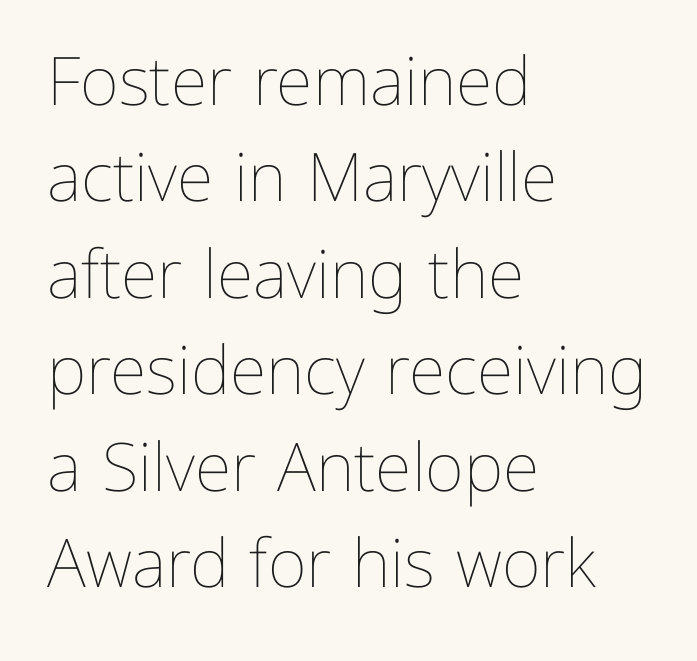
The image shows 67 px thin type, upright; set left-aligned, normal line spacing (1.44x), normal letter spacing, not underlined; low stroke contrast and a medium x-height.
